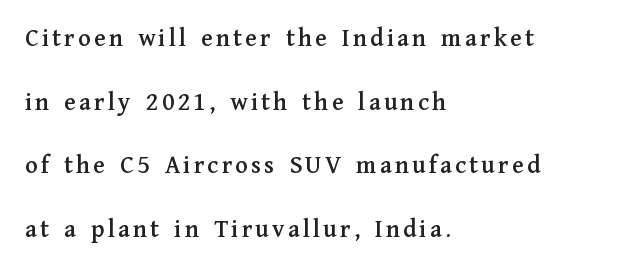
A typesetter would call this leading open, well beyond the default. Descender tails drop into unmarked territory. Horizontal alignment here is leftward, the default for most running prose. The axis of the letterforms is exactly vertical.
